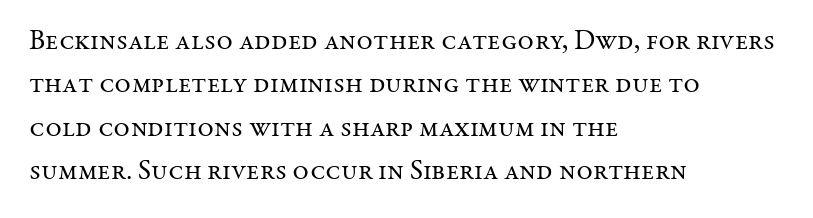
Q: Is the text bold? A: No.
Q: Is the text italic (slanted)? A: No, it is upright.
Q: Is the typeface a serif or a sans-serif typeface? A: Serif.
Q: Is the text underlined? A: No.
Q: How is the paragraph aligned? A: Left-aligned.
Q: Is the spacing between letters normal or unusually wide? A: Normal.
Q: Is the spacing between lines tight, normal or loose? A: Normal.
Q: Width (condensed, normal, or wide)? A: Normal.
Q: Stroke contrast? A: Medium.
Q: x-height? A: Medium.
Q: Monospaced? A: No.
